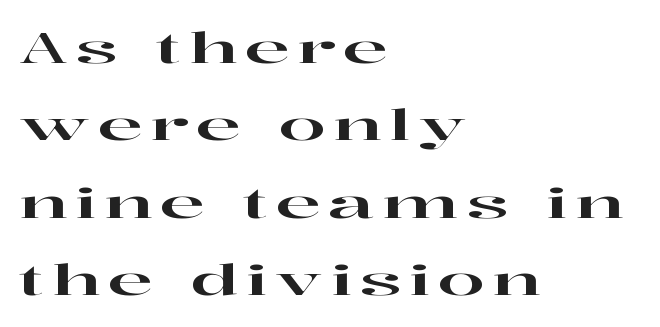
The image shows 42 px wide serif type, upright; set left-aligned, line spacing 1.84x, not underlined; high stroke contrast and a medium x-height.
